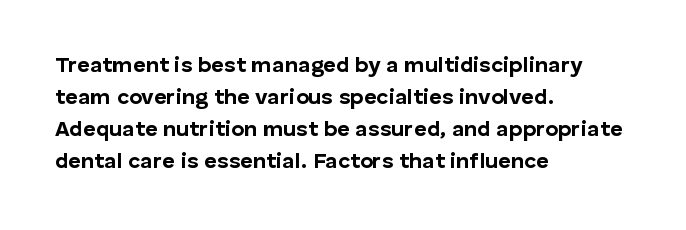
{"italic": "no", "bold": "yes", "underline": "no", "align": "left", "line_spacing": "normal", "line_spacing_ratio": 1.46, "letter_spacing": "normal", "letter_spacing_em": 0.0, "glyph_px": 22}
